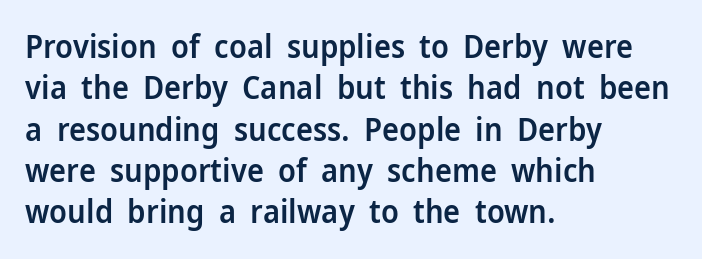
Descenders are the only things crossing below the line. Look at the tracking — it's just the regular setting, nothing added. Normally led — the rows are evenly, conventionally spaced. If you drew a ruler down the left edge, every line would touch it. The text was rendered using a sans face with plain stroke endings.
